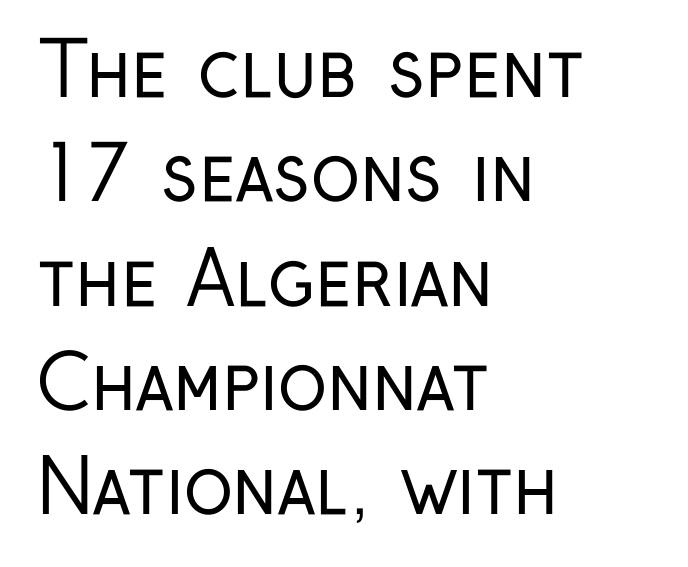
No extra tracking has been applied to these lines. These lines are rendered in a variable-pitch font. Line spacing here is normal. Serifs: no, the terminals of the letterforms are clean. Is the stroke heavy? The answer is a plain regular-or-lighter. The paragraph has a hard left edge and a soft right edge.
